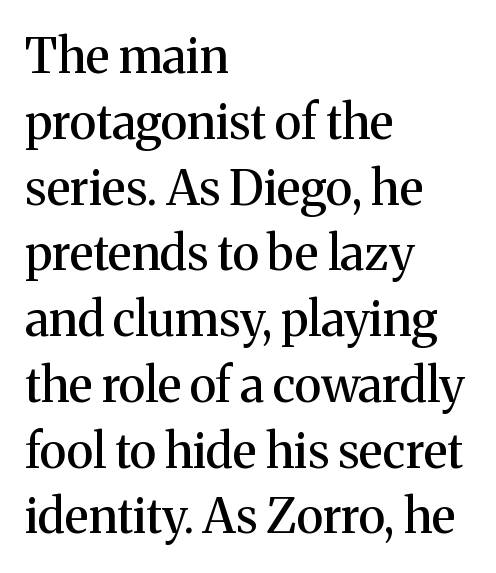
Q: Is the text italic (slanted)? A: No, it is upright.
Q: Is the typeface a serif or a sans-serif typeface? A: Serif.
Q: Is the text underlined? A: No.
Q: How is the paragraph aligned? A: Left-aligned.
Q: Is the spacing between letters normal or unusually wide? A: Normal.
Q: Is the spacing between lines tight, normal or loose? A: Normal.
Q: Width (condensed, normal, or wide)? A: Normal.
Q: Stroke contrast? A: Medium.
Q: x-height? A: Medium.
Q: Monospaced? A: No.
